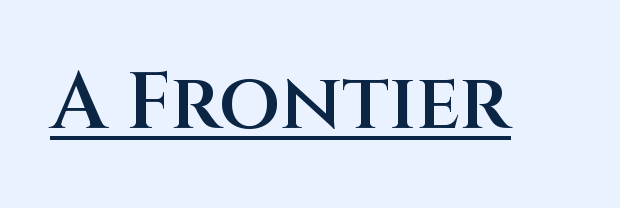
The image shows 79 px semibold sans-serif type, upright; set normal letter spacing, underlined; medium stroke contrast and a large x-height.
